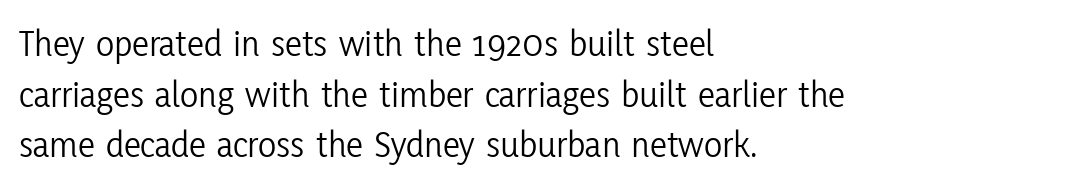
Q: Is the text bold? A: No.
Q: Is the text italic (slanted)? A: No, it is upright.
Q: Is the typeface a serif or a sans-serif typeface? A: Sans-serif.
Q: Is the text underlined? A: No.
Q: How is the paragraph aligned? A: Left-aligned.
Q: Is the spacing between letters normal or unusually wide? A: Normal.
Q: Is the spacing between lines tight, normal or loose? A: Normal.
Q: Width (condensed, normal, or wide)? A: Condensed.
Q: Stroke contrast? A: Low.
Q: x-height? A: Medium.
Q: Monospaced? A: No.
